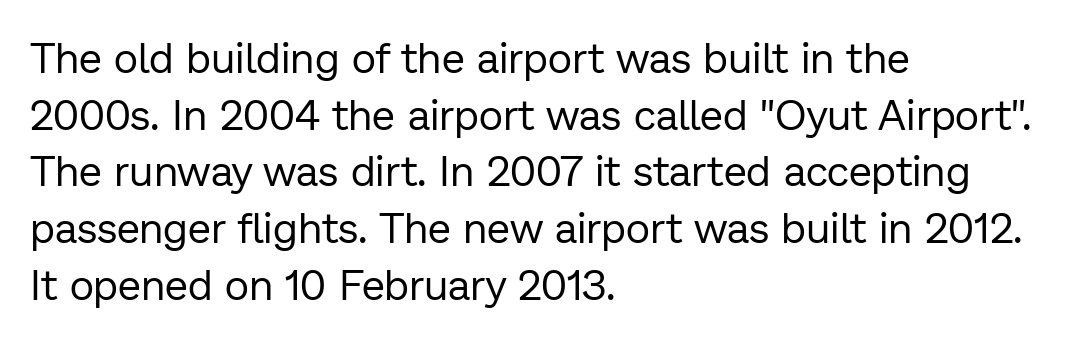
{"serif": "no", "italic": "no", "bold": "no", "weight": "regular", "width": "normal", "stroke_contrast": "low", "x_height": "medium", "monospaced": "no", "underline": "no", "align": "left", "line_spacing": "normal", "line_spacing_ratio": 1.35, "letter_spacing": "normal", "letter_spacing_em": 0.0, "glyph_px": 42}
